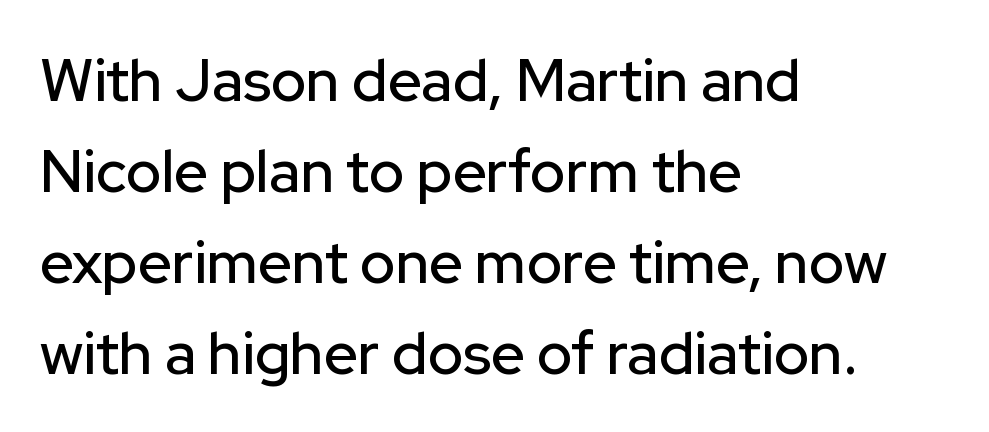
Q: Is the text italic (slanted)? A: No, it is upright.
Q: Is the typeface a serif or a sans-serif typeface? A: Sans-serif.
Q: Is the text underlined? A: No.
Q: How is the paragraph aligned? A: Left-aligned.
Q: Is the spacing between letters normal or unusually wide? A: Normal.
Q: Is the spacing between lines tight, normal or loose? A: Normal.
Q: Width (condensed, normal, or wide)? A: Normal.
Q: Stroke contrast? A: Low.
Q: x-height? A: Medium.
Q: Monospaced? A: No.
